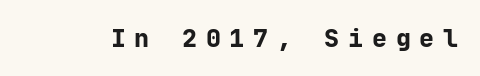
Q: Is the text bold? A: Yes.
Q: Is the text italic (slanted)? A: No, it is upright.
Q: Is the text underlined? A: No.
Q: Is the spacing between letters normal or unusually wide? A: Unusually wide.
